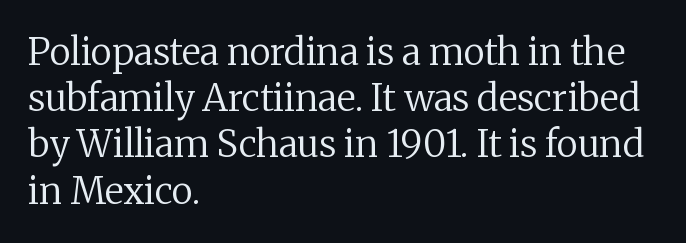
The image shows 37 px regular-weight serif type, upright; set left-aligned, normal line spacing (1.25x), normal letter spacing, not underlined; medium stroke contrast and a medium x-height.
